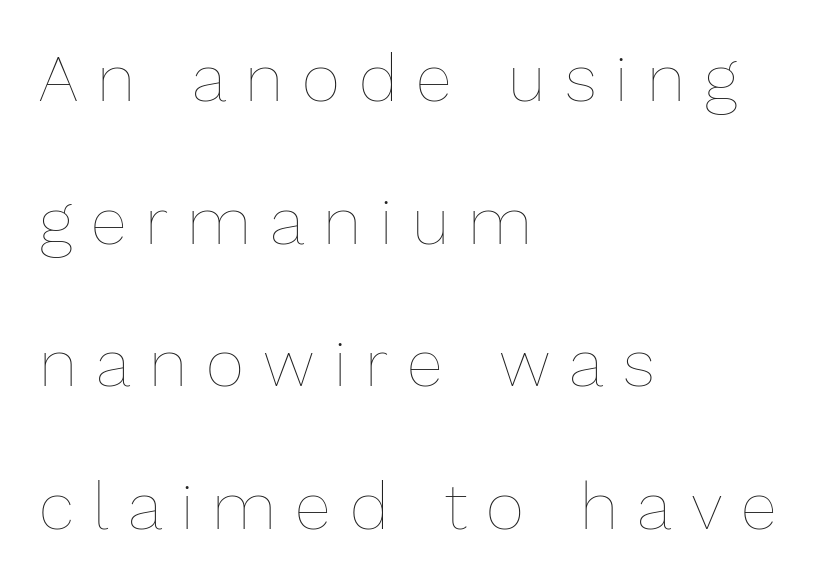
The image shows 66 px thin type, upright; set left-aligned, loose line spacing (2.16x), unusually wide letter spacing (+0.29 em), not underlined; low stroke contrast and a medium x-height.
